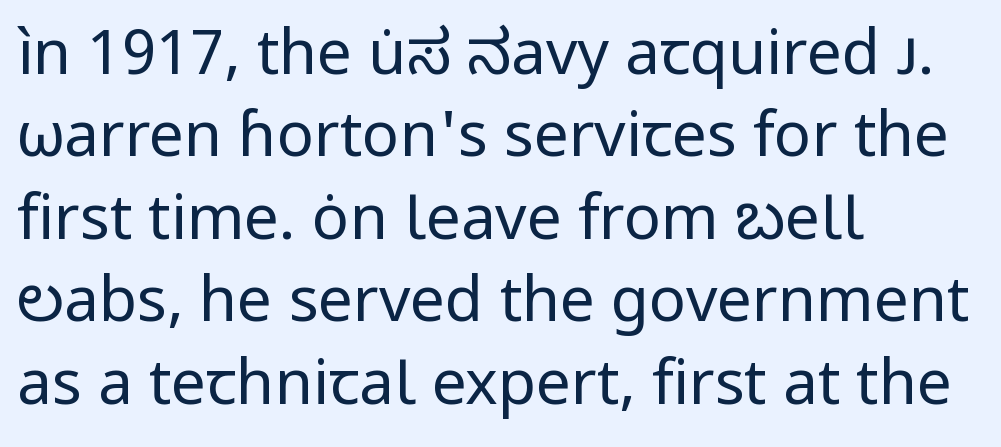
The image shows 62 px regular-weight sans-serif type, upright; set left-aligned, normal line spacing (1.33x), normal letter spacing, not underlined; low stroke contrast and a medium x-height.
